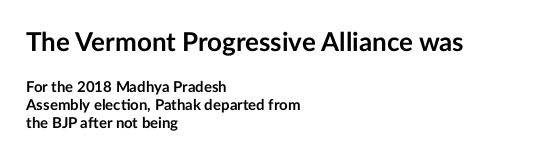
Q: Is the text bold? A: Yes.
Q: Is the text italic (slanted)? A: No, it is upright.
Q: Is the text underlined? A: No.
Q: How is the paragraph aligned? A: Left-aligned.
Q: Is the spacing between letters normal or unusually wide? A: Normal.
Q: Which block of text is set in a larger size, the first (top) or the second (bottom)? A: The first (top) one.
